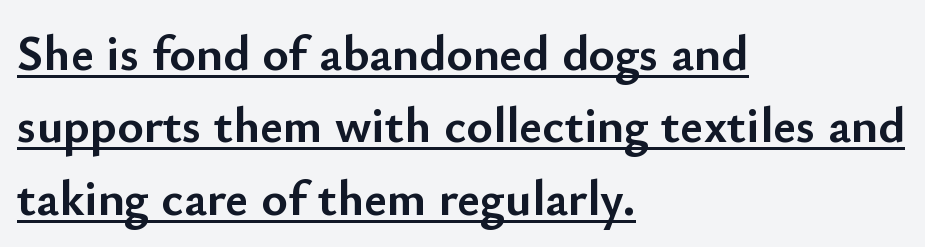
Notice how the stems are strictly vertical — no italics here. The letters advance in unequal steps, a hallmark of proportional type. A full-strength bold gives these letters their thick strokes. This sample uses plain, unmodified letter spacing. A rule runs beneath these lines of type. Notice how the passage keeps a crisp vertical edge on the left only.
